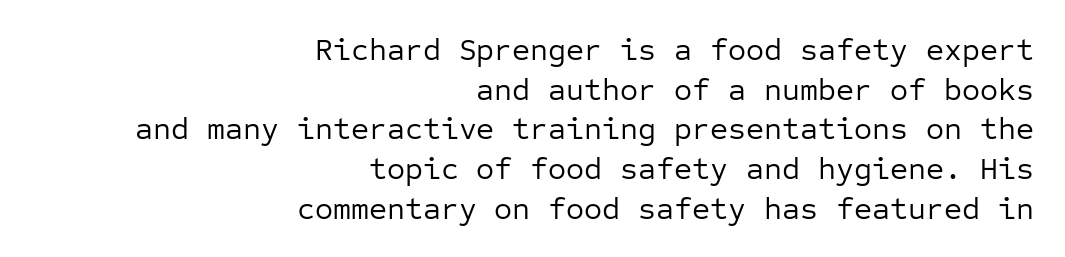
{"serif": "no", "italic": "no", "bold": "no", "weight": "regular", "width": "normal", "stroke_contrast": "low", "x_height": "medium", "monospaced": "yes", "underline": "no", "align": "right", "line_spacing": "normal", "line_spacing_ratio": 1.28, "letter_spacing": "normal", "letter_spacing_em": 0.0, "glyph_px": 31}
